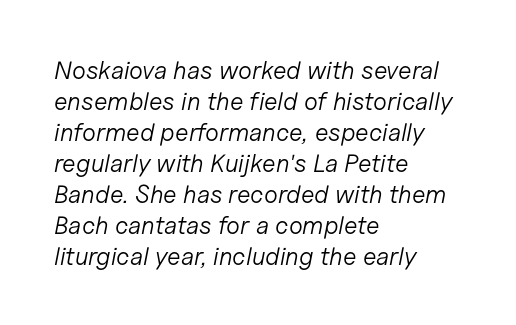
The image shows 25 px text type, italic (leaning right); set left-aligned, line spacing 1.24x, normal letter spacing, not underlined.
